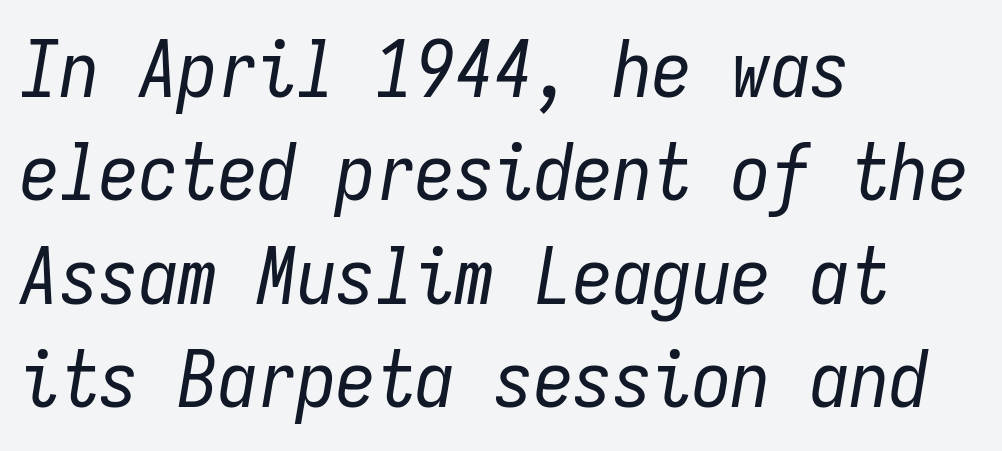
Q: Is the text bold? A: No.
Q: Is the text italic (slanted)? A: Yes, it leans right by about 9 degrees.
Q: Is the text underlined? A: No.
Q: How is the paragraph aligned? A: Left-aligned.
Q: Is the spacing between letters normal or unusually wide? A: Normal.
Q: Is the spacing between lines tight, normal or loose? A: Normal.
Q: Width (condensed, normal, or wide)? A: Condensed.
Q: Stroke contrast? A: Low.
Q: x-height? A: Medium.
Q: Monospaced? A: Yes.
